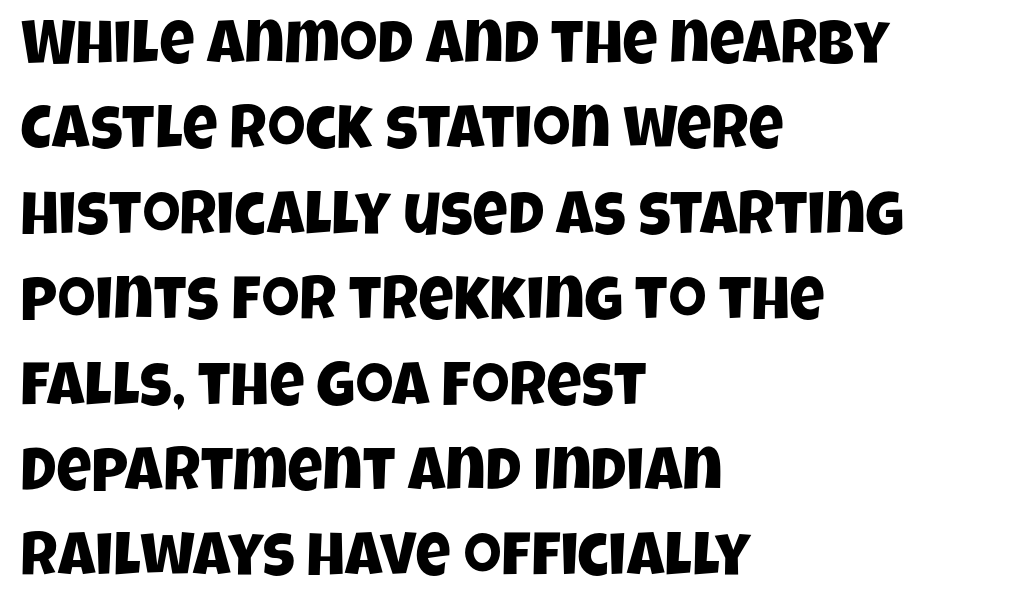
The image shows 61 px condensed sans-serif type; set left-aligned, normal line spacing (1.4x), normal letter spacing, not underlined; low stroke contrast and a large x-height.
